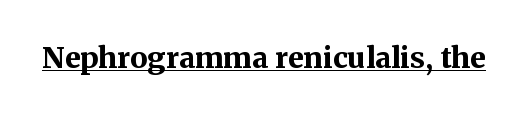
Q: Is the text bold? A: Yes.
Q: Is the text italic (slanted)? A: No, it is upright.
Q: Is the typeface a serif or a sans-serif typeface? A: Serif.
Q: Is the text underlined? A: Yes.
Q: Is the spacing between letters normal or unusually wide? A: Normal.
Q: Width (condensed, normal, or wide)? A: Normal.
Q: Stroke contrast? A: Medium.
Q: x-height? A: Medium.
Q: Monospaced? A: No.
